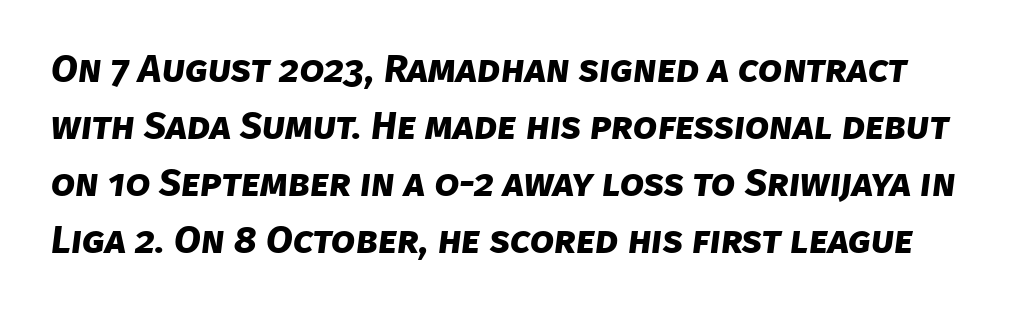
Q: Is the text bold? A: Yes.
Q: Is the typeface a serif or a sans-serif typeface? A: Sans-serif.
Q: Is the text underlined? A: No.
Q: Is the spacing between letters normal or unusually wide? A: Normal.
Q: Is the spacing between lines tight, normal or loose? A: Normal.
Q: Width (condensed, normal, or wide)? A: Normal.
Q: Stroke contrast? A: Low.
Q: x-height? A: Large.
Q: Monospaced? A: No.
